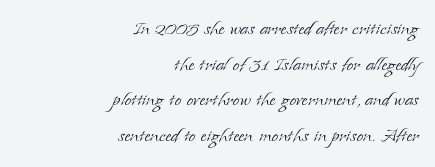
Q: Is the text bold? A: No.
Q: Is the text italic (slanted)? A: Yes.
Q: Is the text underlined? A: No.
Q: How is the paragraph aligned? A: Right-aligned.
Q: Is the spacing between letters normal or unusually wide? A: Normal.
Q: Is the spacing between lines tight, normal or loose? A: Normal.
